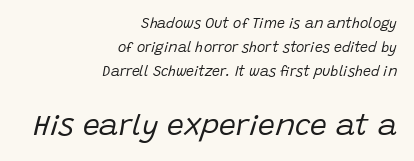
The image shows 30 px regular-weight type, italic (leaning right); set right-aligned, line spacing 1.72x, normal letter spacing, not underlined; the second (bottom) block is 2.14x larger; low stroke contrast and a large x-height.
